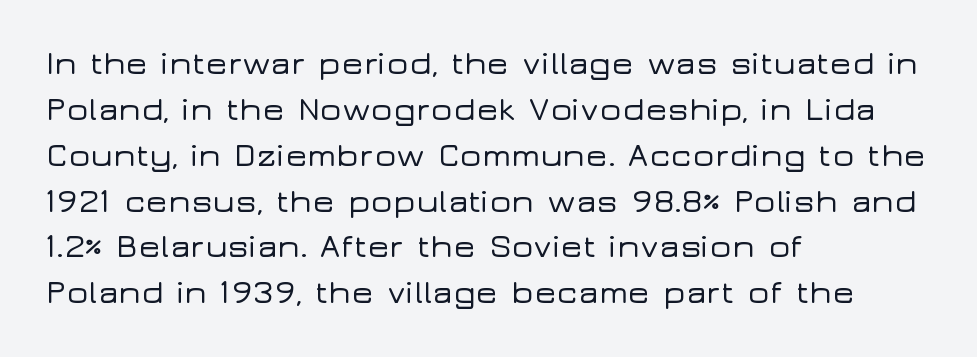
{"serif": "no", "italic": "no", "width": "wide", "stroke_contrast": "low", "x_height": "medium", "monospaced": "no", "underline": "no", "align": "left", "line_spacing": "normal", "line_spacing_ratio": 1.39, "letter_spacing": "normal", "letter_spacing_em": 0.0, "glyph_px": 33}
